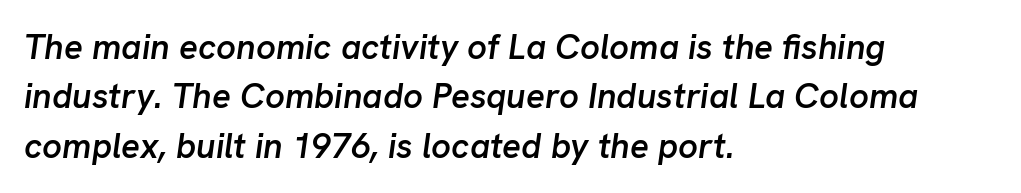
Q: Is the text bold? A: Semi-bold.
Q: Is the text italic (slanted)? A: Yes, it leans right by about 8 degrees.
Q: Is the text underlined? A: No.
Q: How is the paragraph aligned? A: Left-aligned.
Q: Is the spacing between letters normal or unusually wide? A: Normal.
Q: Is the spacing between lines tight, normal or loose? A: Normal.
Q: Width (condensed, normal, or wide)? A: Normal.
Q: Stroke contrast? A: Low.
Q: x-height? A: Medium.
Q: Monospaced? A: No.
